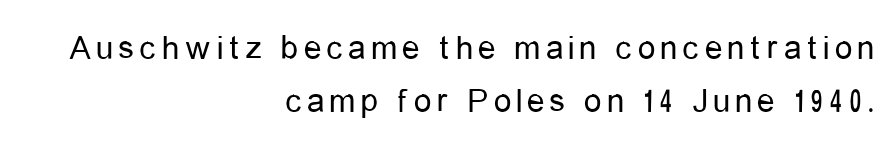
{"serif": "no", "italic": "no", "bold": "no", "weight": "regular", "width": "condensed", "stroke_contrast": "low", "x_height": "medium", "monospaced": "no", "underline": "no", "align": "right", "line_spacing": "normal", "line_spacing_ratio": 1.52, "glyph_px": 35}
